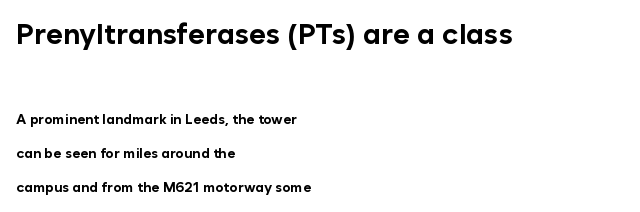
Q: Is the text bold? A: Yes.
Q: Is the text italic (slanted)? A: No, it is upright.
Q: Is the typeface a serif or a sans-serif typeface? A: Sans-serif.
Q: Is the text underlined? A: No.
Q: How is the paragraph aligned? A: Left-aligned.
Q: Is the spacing between letters normal or unusually wide? A: Normal.
Q: Is the spacing between lines tight, normal or loose? A: Loose.
Q: Which block of text is set in a larger size, the first (top) or the second (bottom)? A: The first (top) one.
Q: Width (condensed, normal, or wide)? A: Normal.
Q: Stroke contrast? A: Low.
Q: x-height? A: Medium.
Q: Monospaced? A: No.
